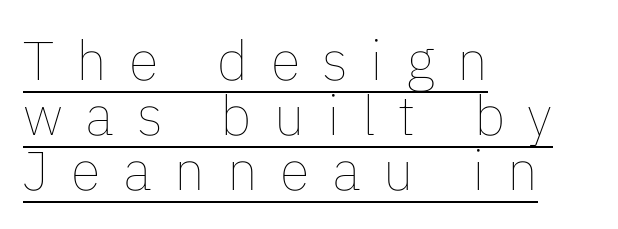
The image shows 55 px thin type, upright; set left-aligned, tight line spacing (1.0x), unusually wide letter spacing (+0.41 em), underlined; low stroke contrast and a medium x-height.
